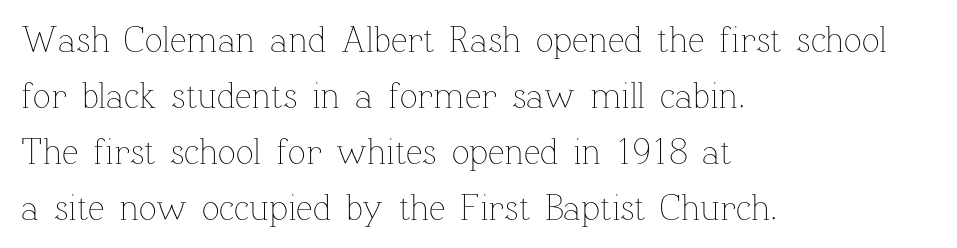
{"italic": "no", "bold": "no", "weight": "thin", "width": "normal", "stroke_contrast": "low", "x_height": "medium", "monospaced": "no", "underline": "no", "align": "left", "line_spacing": "normal", "line_spacing_ratio": 1.51, "letter_spacing": "normal", "letter_spacing_em": 0.0, "glyph_px": 37}
